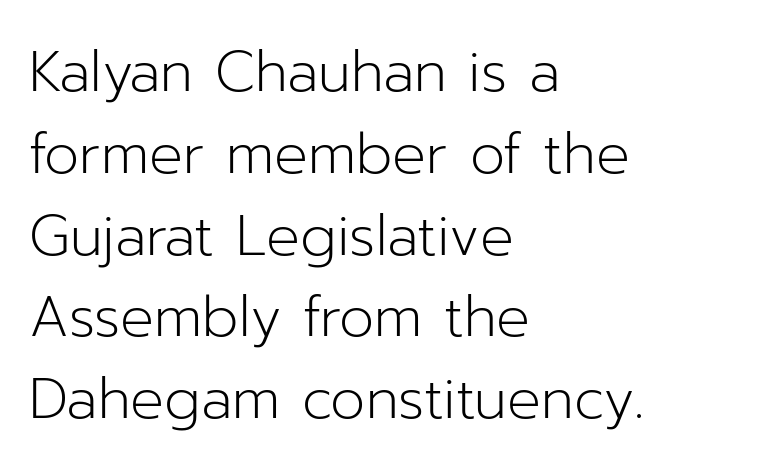
The letters look calm and open, with moderate or lighter stems. Rows of type keep a routine distance in the vertical direction. These lines are composed in type without serifs. Underline: absent.
